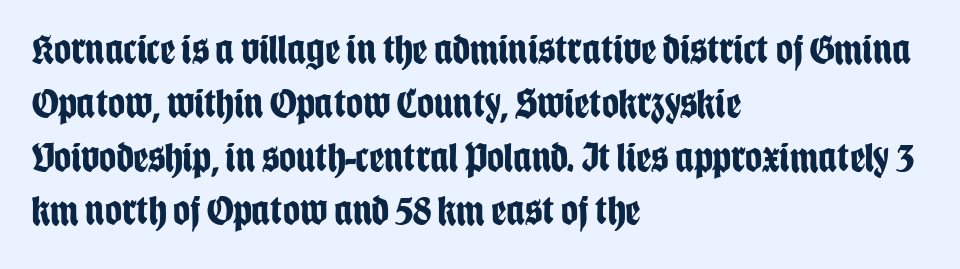
This sample uses an upright cut, with every glyph sitting square on the baseline. You could not count columns in this text — the font is proportionally spaced. Underline: absent. The line-height multiplier appears to be the usual default.
